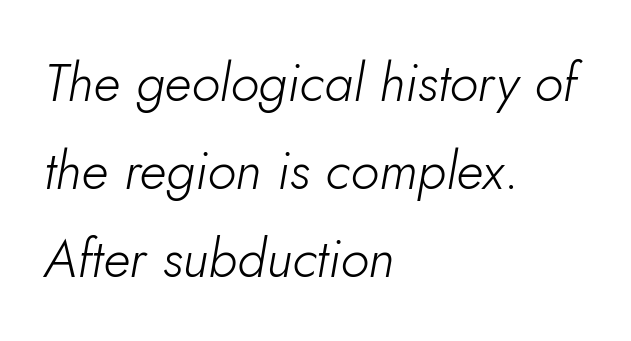
Q: Is the text bold? A: No.
Q: Is the text italic (slanted)? A: Yes, it leans right by about 5 degrees.
Q: Is the text underlined? A: No.
Q: How is the paragraph aligned? A: Left-aligned.
Q: Is the spacing between letters normal or unusually wide? A: Normal.
Q: Is the spacing between lines tight, normal or loose? A: Normal.
Q: Width (condensed, normal, or wide)? A: Normal.
Q: Stroke contrast? A: Low.
Q: x-height? A: Small.
Q: Monospaced? A: No.
